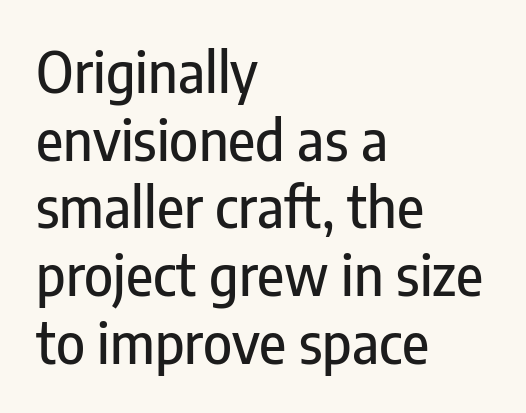
Q: Is the text italic (slanted)? A: No, it is upright.
Q: Is the typeface a serif or a sans-serif typeface? A: Sans-serif.
Q: Is the text underlined? A: No.
Q: How is the paragraph aligned? A: Left-aligned.
Q: Is the spacing between letters normal or unusually wide? A: Normal.
Q: Width (condensed, normal, or wide)? A: Condensed.
Q: Stroke contrast? A: Low.
Q: x-height? A: Medium.
Q: Monospaced? A: No.
